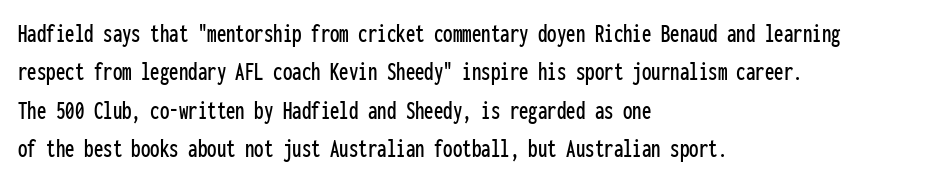
Q: Is the text italic (slanted)? A: No, it is upright.
Q: Is the text underlined? A: No.
Q: How is the paragraph aligned? A: Left-aligned.
Q: Is the spacing between letters normal or unusually wide? A: Normal.
Q: Is the spacing between lines tight, normal or loose? A: Normal.
